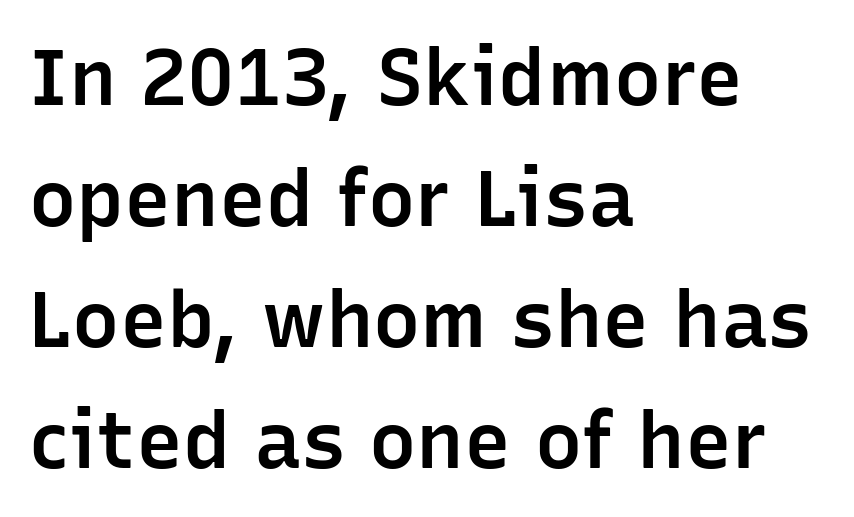
Line spacing here is normal. In terms of letterspacing, this is plain default setting. Each line starts at the same left margin while the right side varies. The typography opts for an upright posture over an oblique one.
